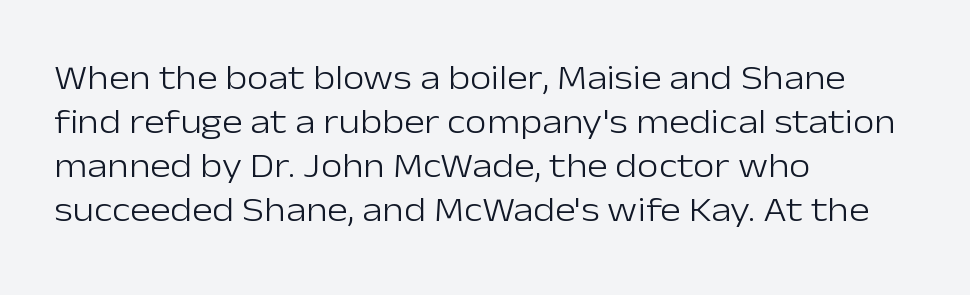
The image shows 35 px light sans-serif type, upright; set left-aligned, normal line spacing (1.26x), normal letter spacing, not underlined; low stroke contrast and a medium x-height.
